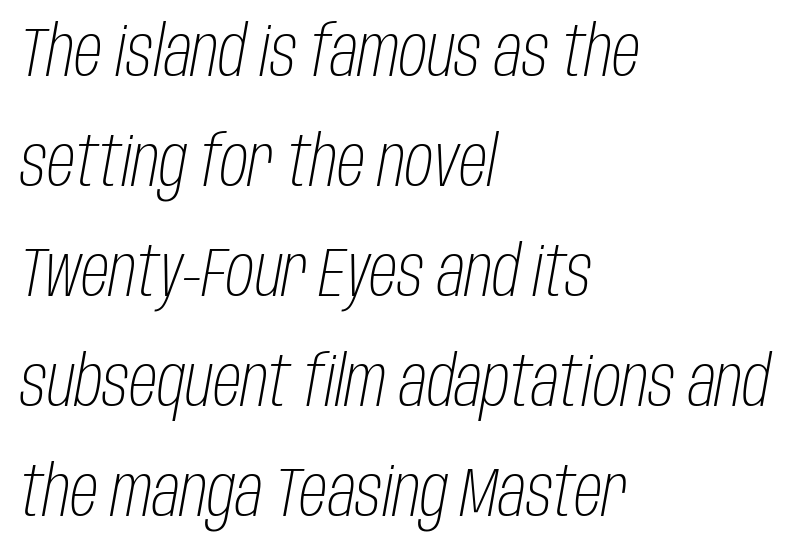
The face used here is proportionally spaced, like ordinary book or web type. Look at the tracking — it's just the regular setting, nothing added. These lines stack with their left ends in a neat column. How would I describe the line gaps? Plain and ordinary.
